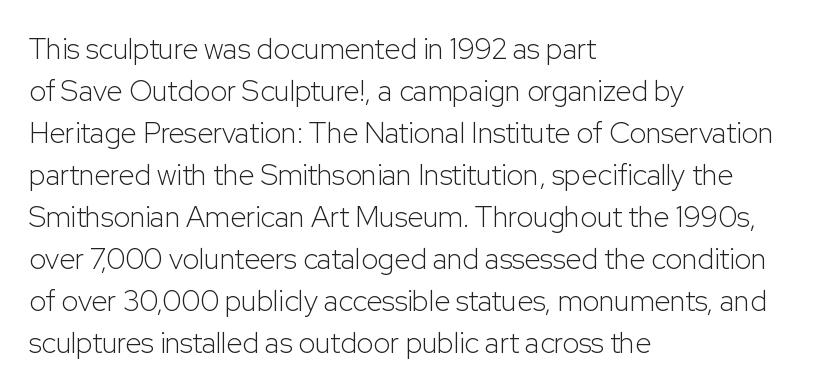
Q: Is the text bold? A: No.
Q: Is the text italic (slanted)? A: No, it is upright.
Q: Is the typeface a serif or a sans-serif typeface? A: Sans-serif.
Q: Is the text underlined? A: No.
Q: How is the paragraph aligned? A: Left-aligned.
Q: Is the spacing between letters normal or unusually wide? A: Normal.
Q: Is the spacing between lines tight, normal or loose? A: Normal.
Q: Width (condensed, normal, or wide)? A: Normal.
Q: Stroke contrast? A: Low.
Q: x-height? A: Medium.
Q: Monospaced? A: No.
